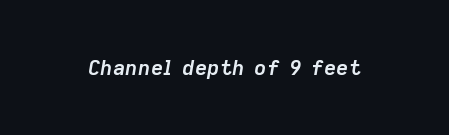
{"italic": "yes", "lean": "right", "slant_degrees": 9, "bold": "yes", "underline": "no", "letter_spacing": "normal", "letter_spacing_em": 0.0, "glyph_px": 21}
